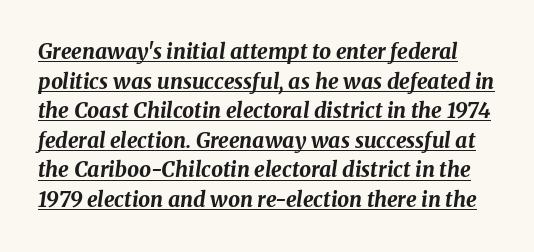
{"italic": "yes", "lean": "right", "slant_degrees": 8, "bold": "yes", "underline": "yes", "line_spacing": "normal", "line_spacing_ratio": 1.41, "letter_spacing": "normal", "letter_spacing_em": 0.0, "glyph_px": 21}
